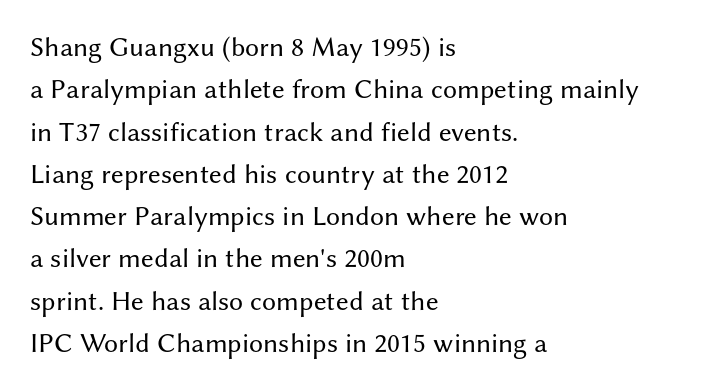
The image shows 28 px regular-weight sans-serif type, upright; set left-aligned, normal line spacing (1.51x), normal letter spacing, not underlined; medium stroke contrast and a medium x-height.
